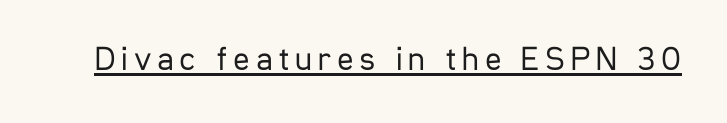
{"serif": "no", "italic": "no", "bold": "no", "weight": "regular", "width": "condensed", "stroke_contrast": "low", "x_height": "medium", "monospaced": "no", "underline": "yes", "glyph_px": 34}
